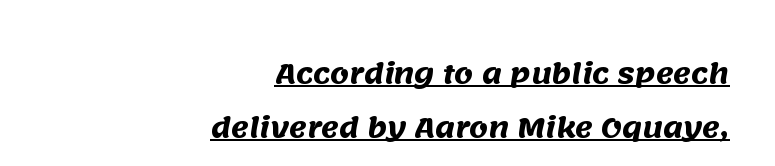
The image shows 27 px bold type; set right-aligned, loose line spacing (1.99x), normal letter spacing, underlined.
